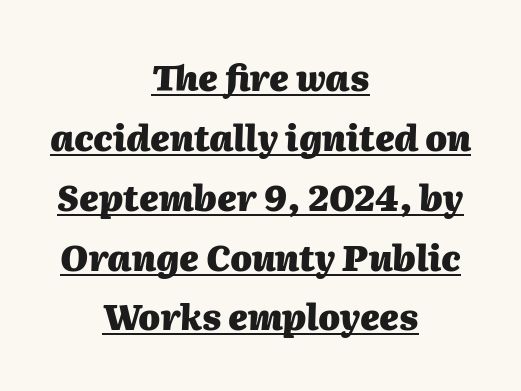
You'd pick this weight for a headline — it's a proper bold. Proportional: the letters do not fall into vertical columns. Is the type slanted? Yes — the strokes lean at a clear angle. These lines keep a tight, regular rhythm from letter to letter. The typesetter has applied underlining to the passage shown. Visually the block forms a symmetrical silhouette, jagged on both flanks.
